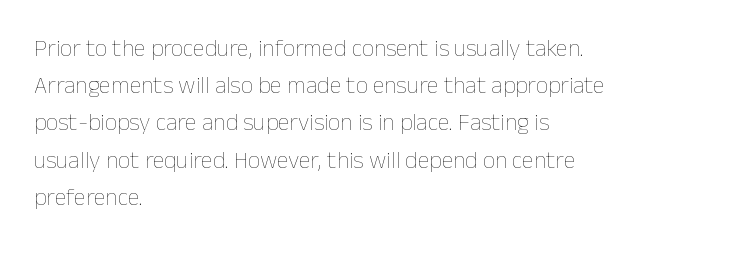
The image shows 24 px text type, upright; set left-aligned, normal line spacing (1.55x), normal letter spacing, not underlined.
